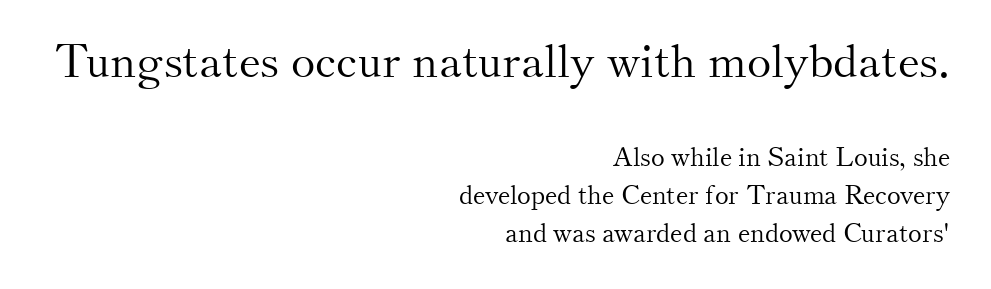
The image shows 46 px light serif type, upright; set right-aligned, normal line spacing (1.46x), normal letter spacing, not underlined; the first (top) block is 1.77x larger; medium stroke contrast and a small x-height.
